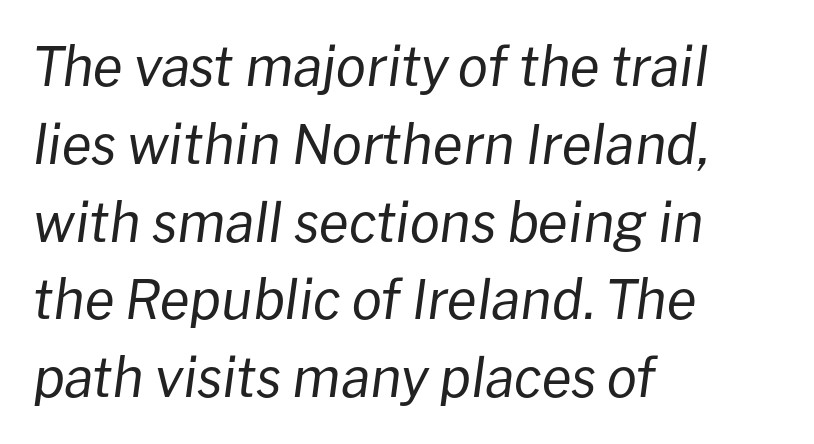
The lettering tilts uniformly, giving the passage an italic look. Each letter keeps its own natural width here, so spacing adapts to shape. This rendering features lettering with no underline. Line starts are locked; line ends wander.
